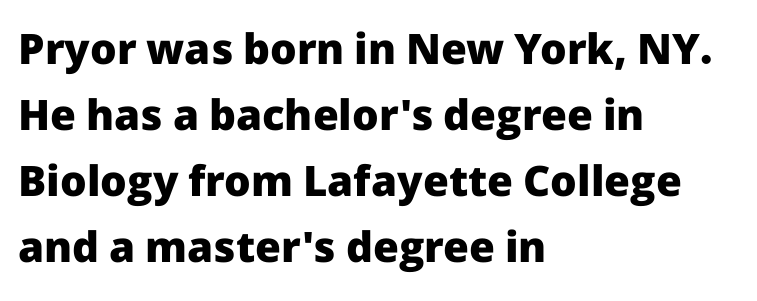
The sample has been set heavy, in full bold. The lettering stays uniformly vertical, giving the passage a roman look. Nope, no serifs anywhere on these letters. You could call the tracking neutral — neither tight nor loose. Each line starts at the same left margin while the right side varies. Is this a fixed-width face? No — the glyphs have proportional, varying widths.
